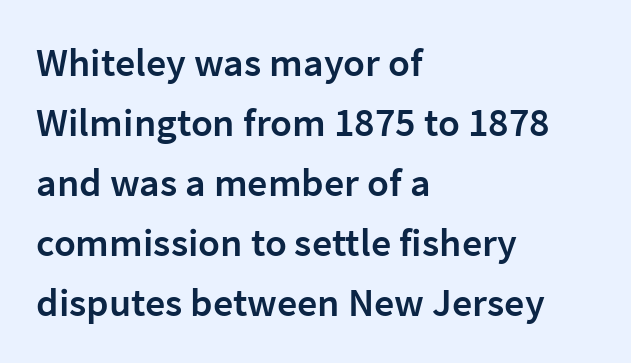
The image shows 40 px semibold sans-serif type, upright; set left-aligned, normal line spacing (1.5x), normal letter spacing, not underlined; low stroke contrast and a medium x-height.
